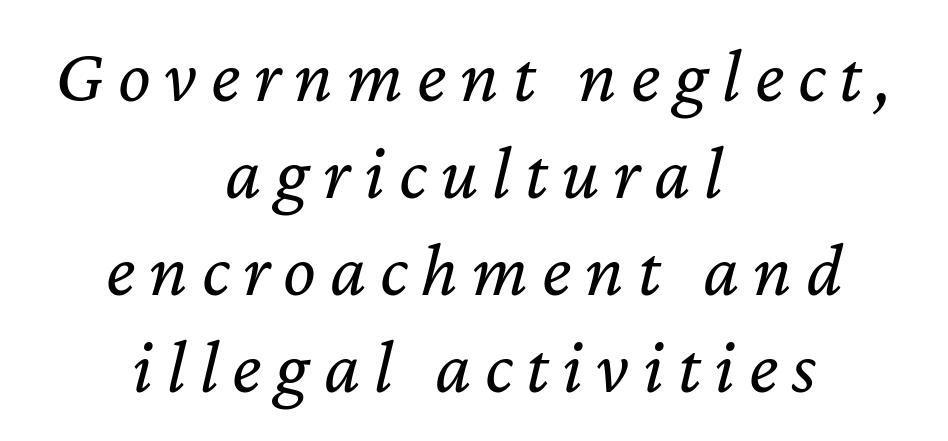
The image shows 77 px regular-weight type, italic (leaning right); set centered, normal line spacing (1.26x), not underlined; low stroke contrast and a medium x-height.
